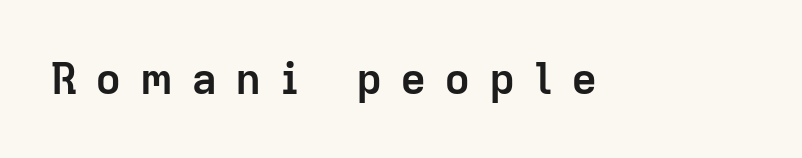
The words here are not underlined. Each word looks stretched out because of the extra space between its letters. Nothing sits at the stroke ends, so this counts as sans-serif. The glyphs have the mass of a bold cut. Note the varied advance widths — an 'i' is clearly narrower than an 'm'.
